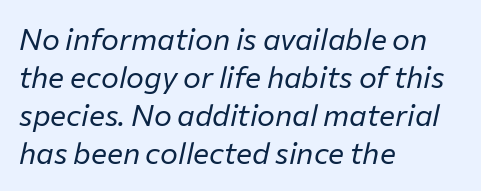
The passage shown is typed in a proportional face where columns would drift. The cut favours lightness, reaching ordinary text weight at its darkest. Caption: multi-line text, flush left, ragged right. Rule under the text: the space is simply empty. Line spacing here is normal.
